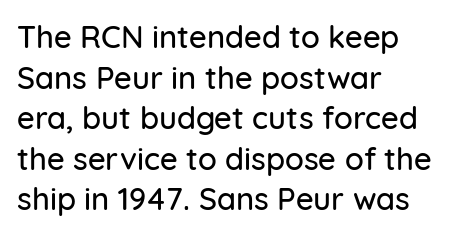
The image shows 31 px sans-serif type, upright; set left-aligned, normal line spacing (1.31x), normal letter spacing, not underlined; low stroke contrast and a medium x-height.
